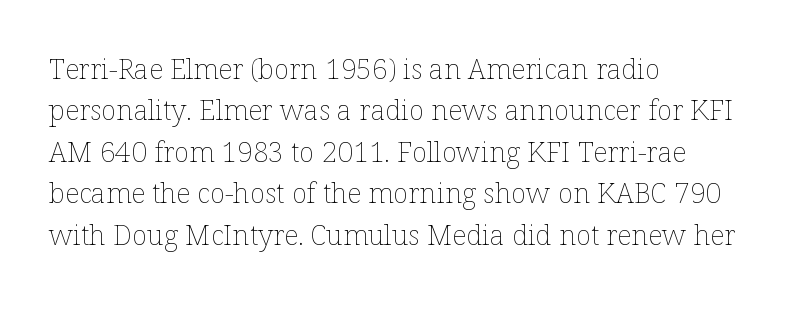
The image shows 28 px thin type, upright; set left-aligned, normal line spacing (1.48x), normal letter spacing, not underlined; low stroke contrast and a medium x-height.
